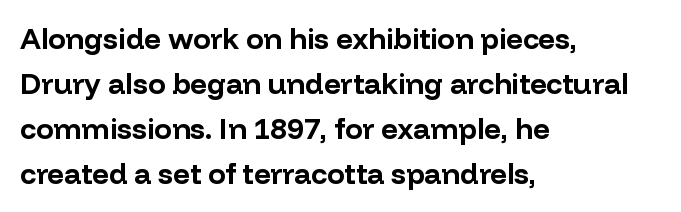
Descenders are the only things crossing below the line. Is the block centered? No — it sits flush against the left margin. Ordinary non-slanted type is in use. The lines sit at an ordinary, default distance from one another. Characters follow at the spacing the type designer built in.
